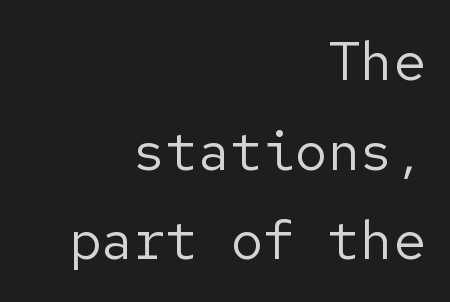
The image shows 54 px regular-weight sans-serif type, upright; set right-aligned, normal line spacing (1.66x), normal letter spacing, not underlined; low stroke contrast and a medium x-height.
